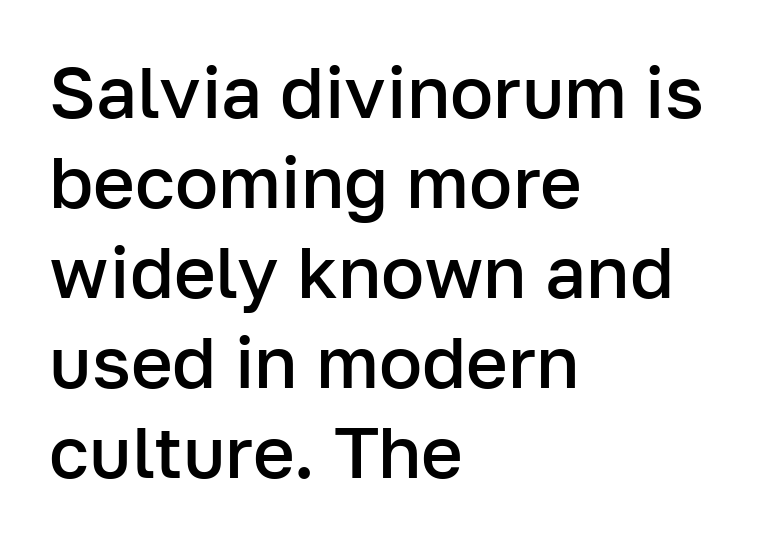
The image shows 72 px semibold sans-serif type, upright; set left-aligned, normal line spacing (1.25x), normal letter spacing, not underlined; low stroke contrast and a medium x-height.
